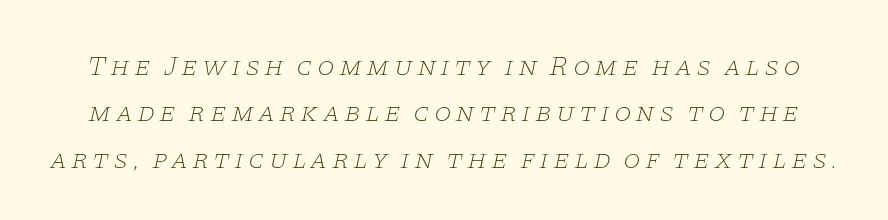
Quick note: italic. Honestly, the row spacing looks completely unremarkable. Bold? No — there's no thickening of the strokes. The characters display serif detailing at their extremities. Note the varied advance widths — an 'i' is clearly narrower than an 'm'.
